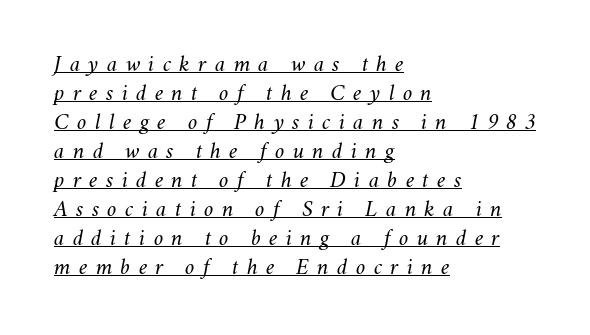
Q: Is the text bold? A: No.
Q: Is the text italic (slanted)? A: Yes, it leans right by about 11 degrees.
Q: Is the text underlined? A: Yes.
Q: How is the paragraph aligned? A: Left-aligned.
Q: Is the spacing between letters normal or unusually wide? A: Unusually wide.
Q: Is the spacing between lines tight, normal or loose? A: Normal.
